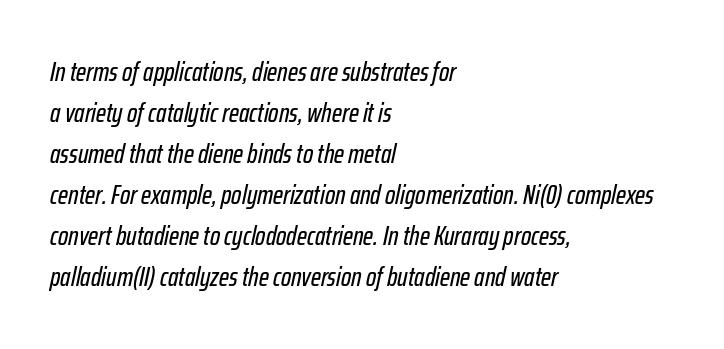
{"italic": "yes", "lean": "right", "slant_degrees": 12, "underline": "no", "align": "left", "line_spacing": "normal", "line_spacing_ratio": 1.52, "letter_spacing": "normal", "letter_spacing_em": 0.0, "glyph_px": 27}
